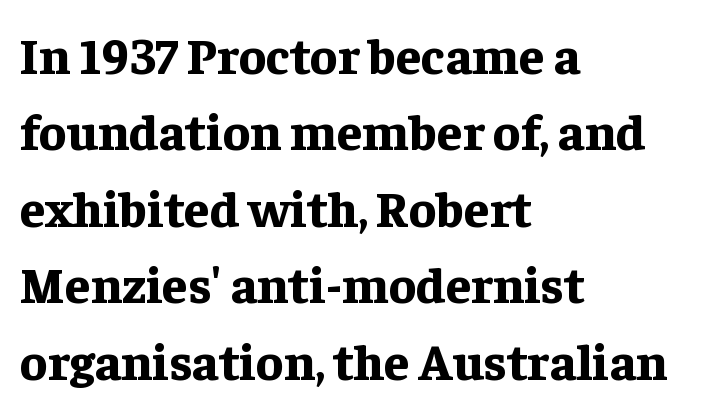
The image shows 51 px bold serif type, upright; set left-aligned, normal line spacing (1.5x), normal letter spacing, not underlined; low stroke contrast and a medium x-height.
